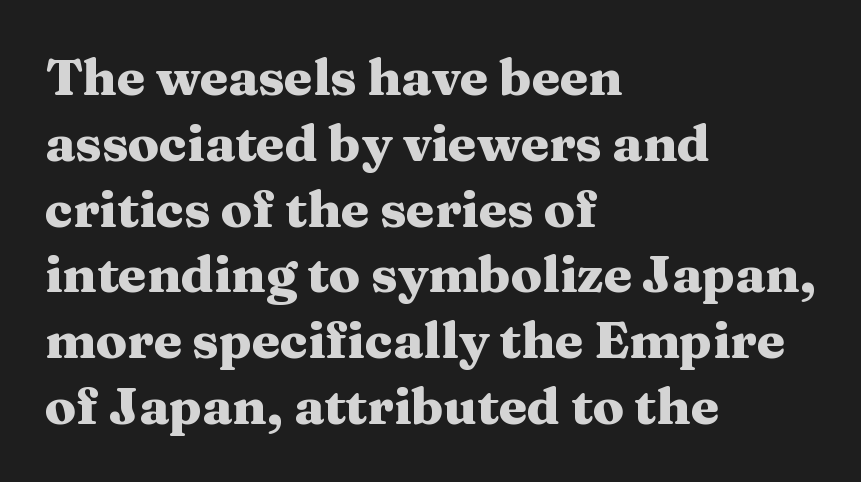
Q: Is the text bold? A: Yes.
Q: Is the text italic (slanted)? A: No, it is upright.
Q: Is the typeface a serif or a sans-serif typeface? A: Serif.
Q: Is the text underlined? A: No.
Q: How is the paragraph aligned? A: Left-aligned.
Q: Is the spacing between letters normal or unusually wide? A: Normal.
Q: Is the spacing between lines tight, normal or loose? A: Normal.
Q: Width (condensed, normal, or wide)? A: Wide.
Q: Stroke contrast? A: Medium.
Q: x-height? A: Medium.
Q: Monospaced? A: No.
